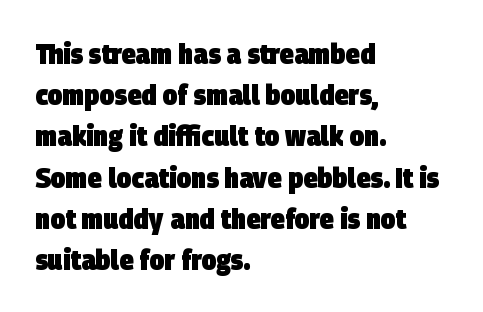
The image shows 29 px heavy, condensed sans-serif type; set left-aligned, normal line spacing (1.42x), normal letter spacing, not underlined; low stroke contrast and a large x-height.
